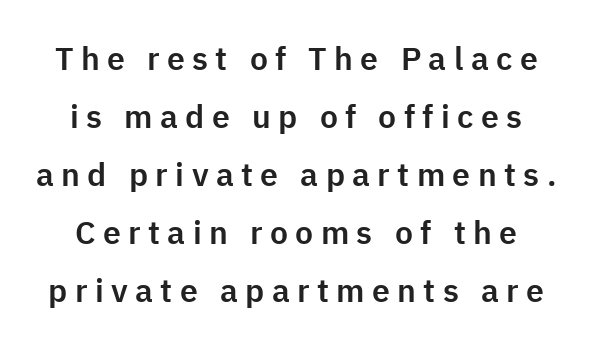
The image shows 32 px sans-serif type, upright; set line spacing 1.81x, unusually wide letter spacing (+0.23 em), not underlined; low stroke contrast and a medium x-height.
